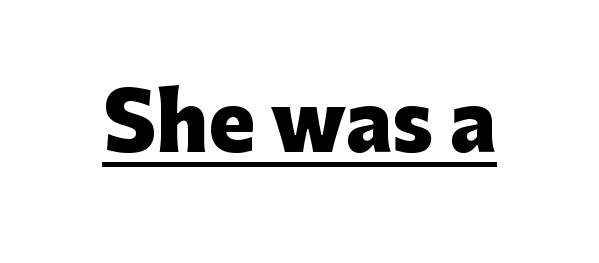
Strong, thick strokes mark this as bold type. The letters stand straight up with perfectly vertical stems. Notice how a bar underscores the lettering throughout. The letters advance in unequal steps, a hallmark of proportional type.
